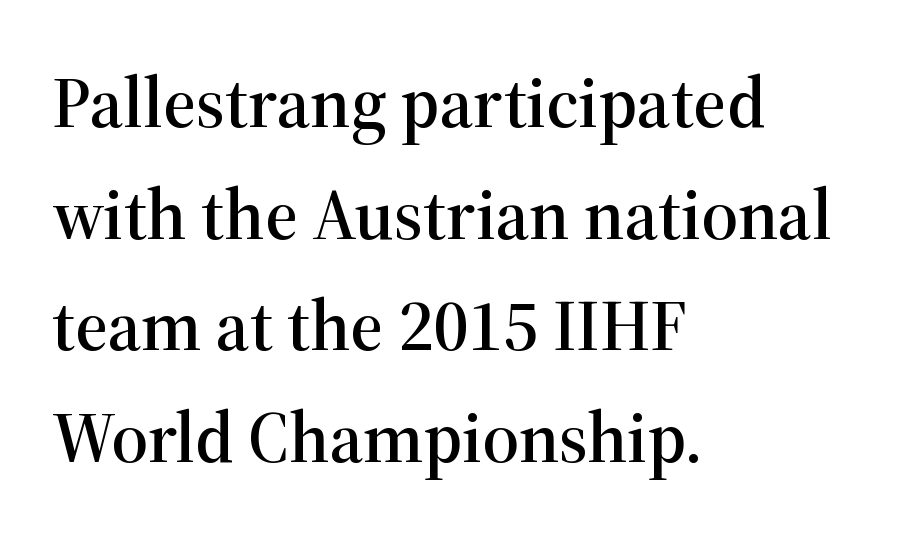
Q: Is the text italic (slanted)? A: No, it is upright.
Q: Is the typeface a serif or a sans-serif typeface? A: Serif.
Q: Is the text underlined? A: No.
Q: How is the paragraph aligned? A: Left-aligned.
Q: Is the spacing between letters normal or unusually wide? A: Normal.
Q: Is the spacing between lines tight, normal or loose? A: Normal.
Q: Width (condensed, normal, or wide)? A: Normal.
Q: Stroke contrast? A: High.
Q: x-height? A: Medium.
Q: Monospaced? A: No.
